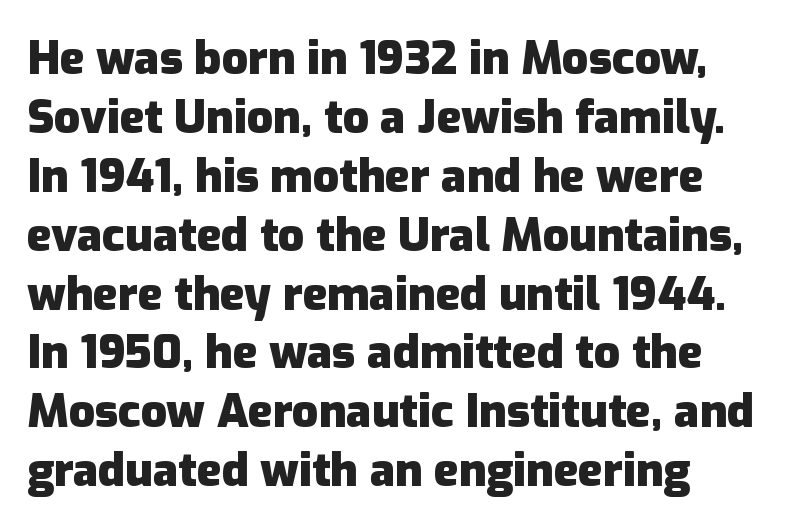
Q: Is the text bold? A: Yes.
Q: Is the text italic (slanted)? A: No, it is upright.
Q: Is the typeface a serif or a sans-serif typeface? A: Sans-serif.
Q: Is the text underlined? A: No.
Q: Is the spacing between letters normal or unusually wide? A: Normal.
Q: Is the spacing between lines tight, normal or loose? A: Normal.
Q: Width (condensed, normal, or wide)? A: Normal.
Q: Stroke contrast? A: Low.
Q: x-height? A: Medium.
Q: Monospaced? A: No.
